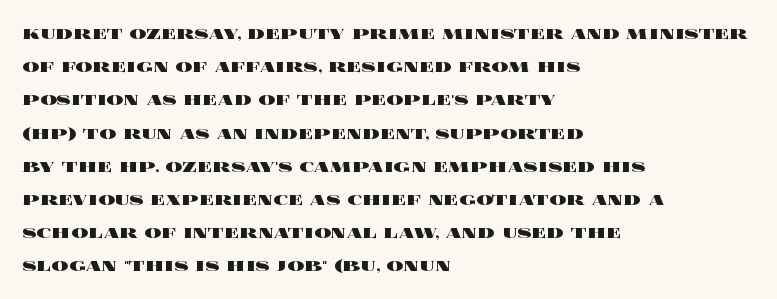
The image shows 21 px bold type, upright; set left-aligned, normal line spacing (1.58x), normal letter spacing, not underlined.
